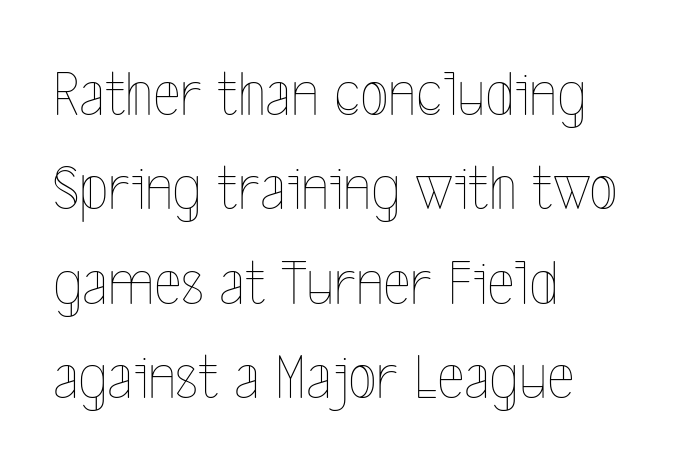
The image shows 66 px thin, condensed type, upright; set left-aligned, normal line spacing (1.43x), normal letter spacing, not underlined; a medium x-height.
